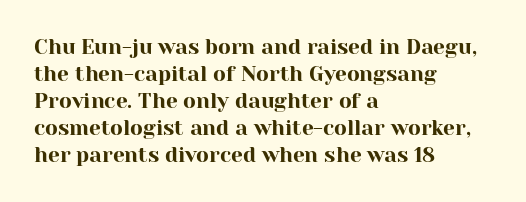
The image shows 21 px text type, upright; set left-aligned, normal line spacing (1.28x), normal letter spacing, not underlined.
